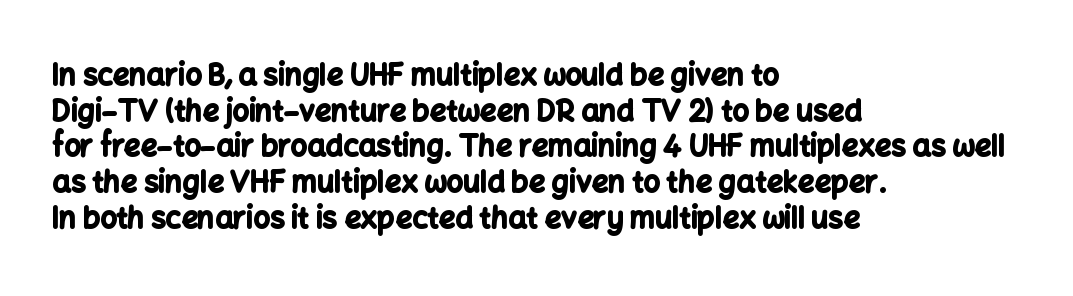
The image shows 29 px bold sans-serif type, upright; set left-aligned, line spacing 1.23x, normal letter spacing, not underlined; low stroke contrast and a medium x-height.
